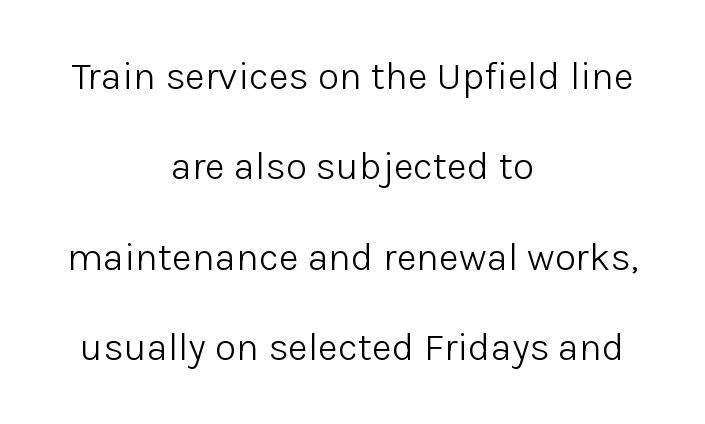
Q: Is the text bold? A: No.
Q: Is the text italic (slanted)? A: No, it is upright.
Q: Is the typeface a serif or a sans-serif typeface? A: Sans-serif.
Q: Is the text underlined? A: No.
Q: How is the paragraph aligned? A: Centered.
Q: Is the spacing between letters normal or unusually wide? A: Normal.
Q: Is the spacing between lines tight, normal or loose? A: Loose.
Q: Width (condensed, normal, or wide)? A: Normal.
Q: Stroke contrast? A: Low.
Q: x-height? A: Medium.
Q: Monospaced? A: No.
